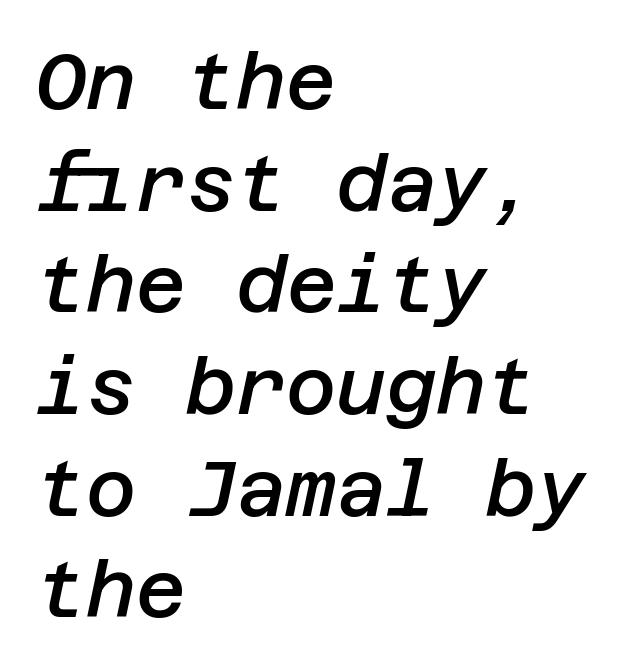
{"italic": "yes", "lean": "right", "slant_degrees": 12, "bold": "semi", "weight": "semibold", "width": "normal", "stroke_contrast": "low", "x_height": "large", "underline": "no", "align": "left", "line_spacing": "normal", "line_spacing_ratio": 1.32, "letter_spacing": "normal", "letter_spacing_em": 0.0, "glyph_px": 77}
